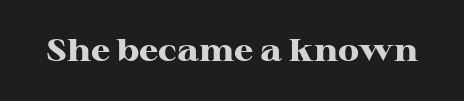
The image shows 31 px heavy, wide serif type, upright; set normal letter spacing, not underlined; high stroke contrast and a medium x-height.
